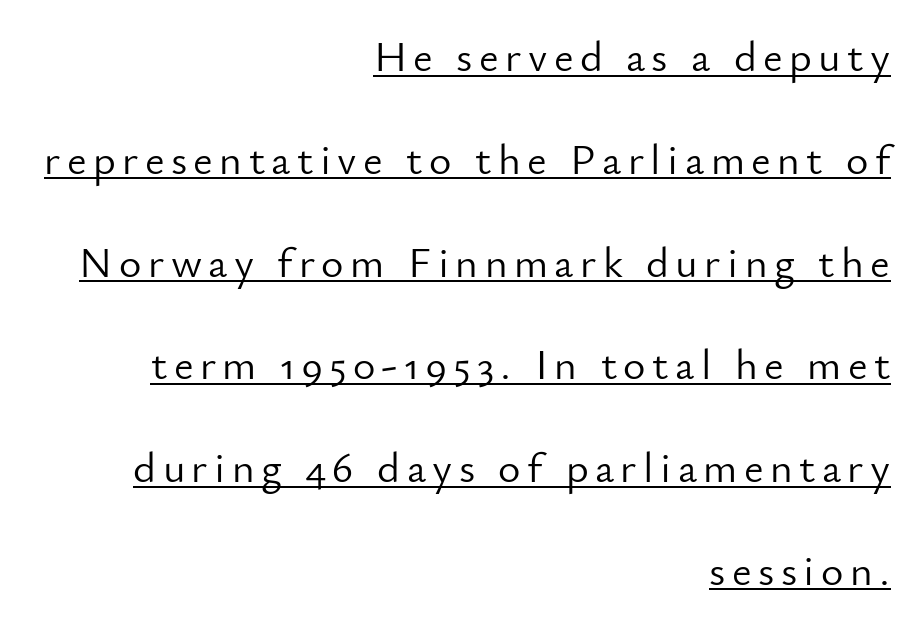
The image shows 43 px light sans-serif type, upright; set right-aligned, loose line spacing (2.39x), underlined; low stroke contrast and a small x-height.
